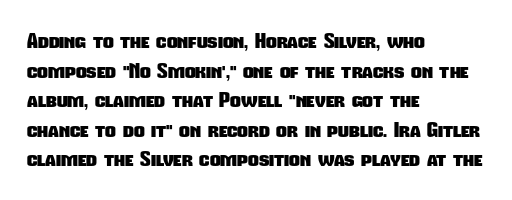
This sample uses plain, unmodified letter spacing. Plain, unruled lines of type. Notice how the passage keeps a crisp vertical edge on the left only. The line-height multiplier appears to be the usual default. You'd pick this weight for a headline — it's a proper bold.
